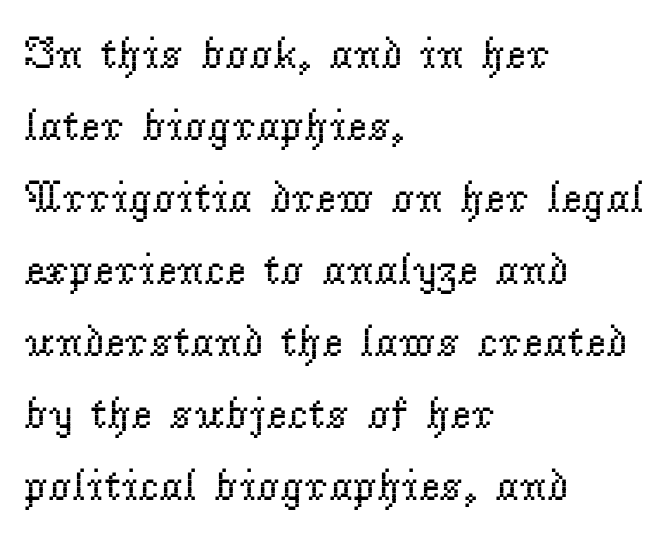
{"serif": "yes", "italic": "no", "bold": "no", "weight": "regular", "width": "normal", "stroke_contrast": "low", "x_height": "small", "monospaced": "no", "underline": "no", "align": "left", "line_spacing": "normal", "line_spacing_ratio": 1.6, "letter_spacing": "normal", "letter_spacing_em": 0.0, "glyph_px": 45}
